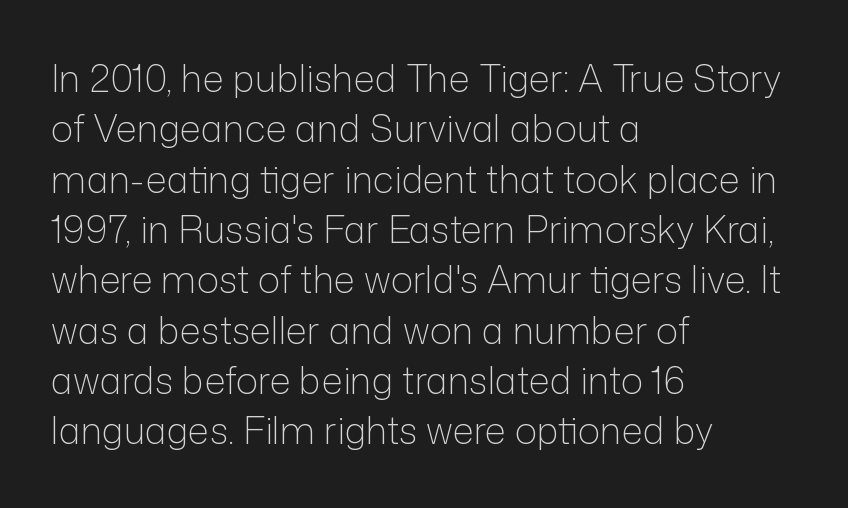
The image shows 37 px light sans-serif type, upright; set left-aligned, normal line spacing (1.36x), normal letter spacing, not underlined; low stroke contrast and a medium x-height.
